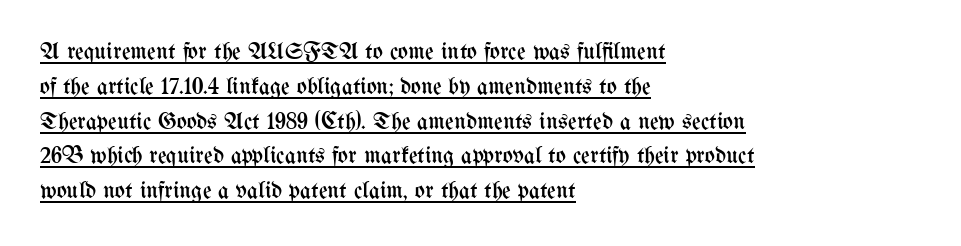
The image shows 24 px text type, upright; set left-aligned, normal line spacing (1.45x), normal letter spacing, underlined.
